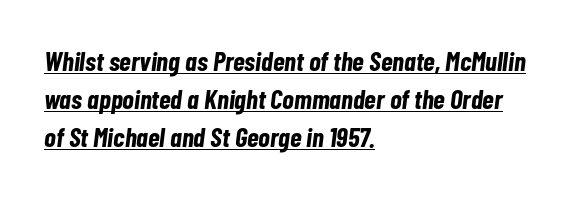
Characters follow at the spacing the type designer built in. Pretty heavy lettering here — definitely bold. Observe the lean: these are italic letterforms. Regarding leading, the lines here are spaced in the standard way. Emphasis is given by a line drawn under the lettering.
